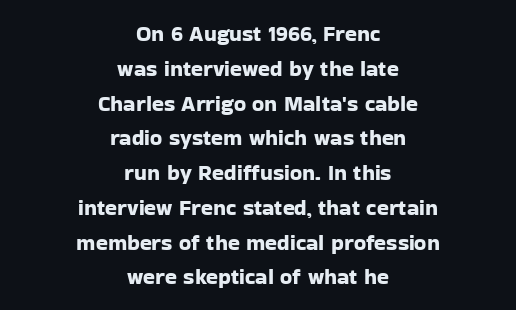
{"italic": "no", "underline": "no", "align": "center", "line_spacing": "normal", "line_spacing_ratio": 1.58, "letter_spacing": "normal", "letter_spacing_em": 0.0, "glyph_px": 22}
